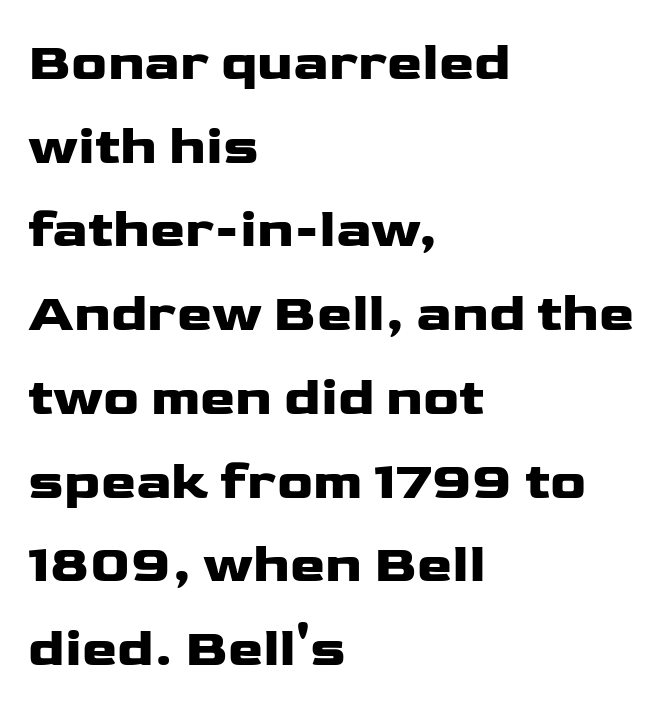
The image shows 53 px wide sans-serif type, upright; set left-aligned, normal line spacing (1.58x), normal letter spacing, not underlined; low stroke contrast and a medium x-height.
